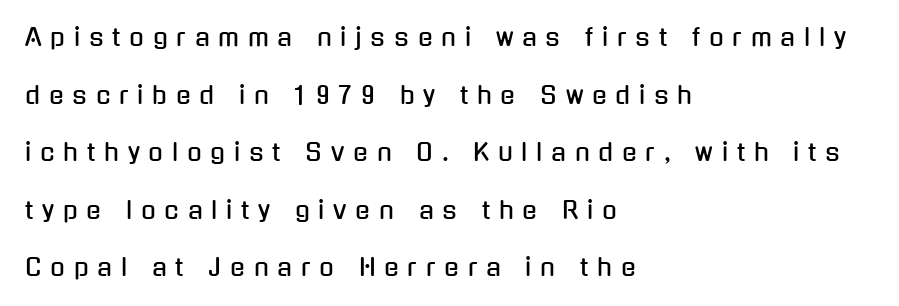
The image shows 24 px text type, upright; set left-aligned, loose line spacing (2.4x), unusually wide letter spacing (+0.37 em), not underlined.
